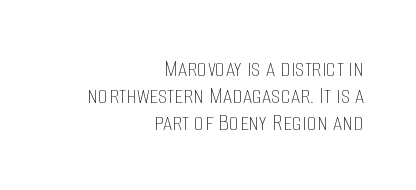
Q: Is the text bold? A: No.
Q: Is the text italic (slanted)? A: No, it is upright.
Q: Is the text underlined? A: No.
Q: How is the paragraph aligned? A: Right-aligned.
Q: Is the spacing between letters normal or unusually wide? A: Normal.
Q: Is the spacing between lines tight, normal or loose? A: Tight.
